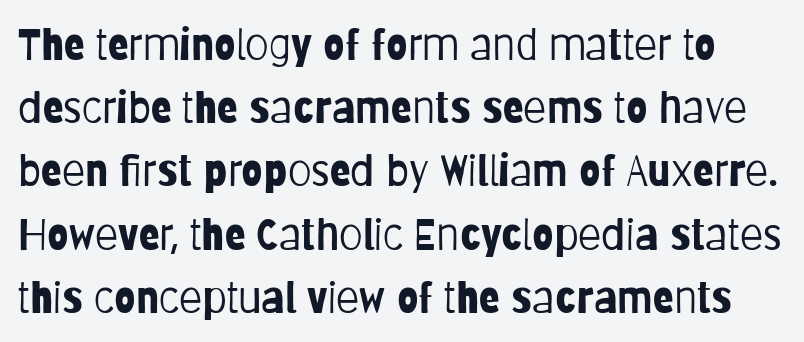
Q: Is the text bold? A: No.
Q: Is the text italic (slanted)? A: No, it is upright.
Q: Is the typeface a serif or a sans-serif typeface? A: Sans-serif.
Q: Is the text underlined? A: No.
Q: Is the spacing between letters normal or unusually wide? A: Normal.
Q: Is the spacing between lines tight, normal or loose? A: Normal.
Q: Width (condensed, normal, or wide)? A: Condensed.
Q: Stroke contrast? A: Low.
Q: x-height? A: Large.
Q: Monospaced? A: No.
